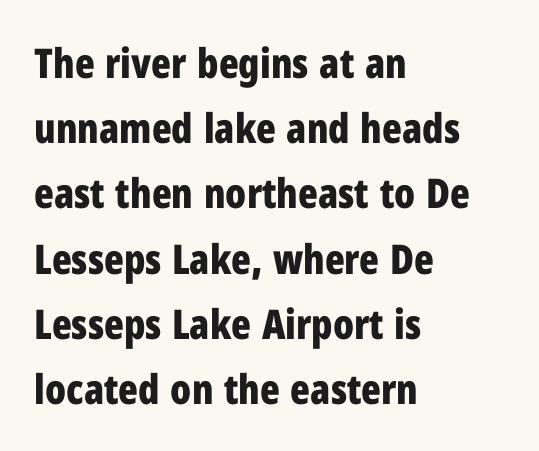
{"serif": "no", "italic": "no", "bold": "yes", "weight": "bold", "width": "condensed", "stroke_contrast": "low", "x_height": "medium", "monospaced": "no", "underline": "no", "align": "left", "line_spacing": "normal", "line_spacing_ratio": 1.59, "letter_spacing": "normal", "letter_spacing_em": 0.0, "glyph_px": 41}
